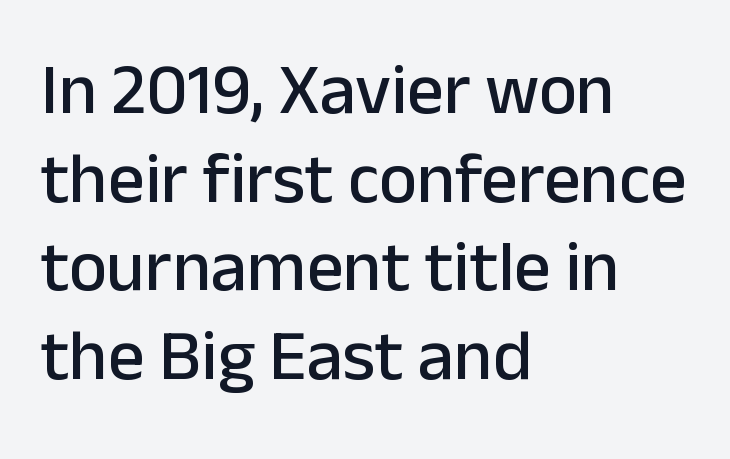
A student would call this left alignment; a typographer would say flush left, rag right. Characters follow at the spacing the type designer built in. Serif or sans? Sans — the stroke terminals are bare. Upright lettering throughout. The passage shown is typed in a proportional face where columns would drift. Unmarked baselines from the first word to the last.
